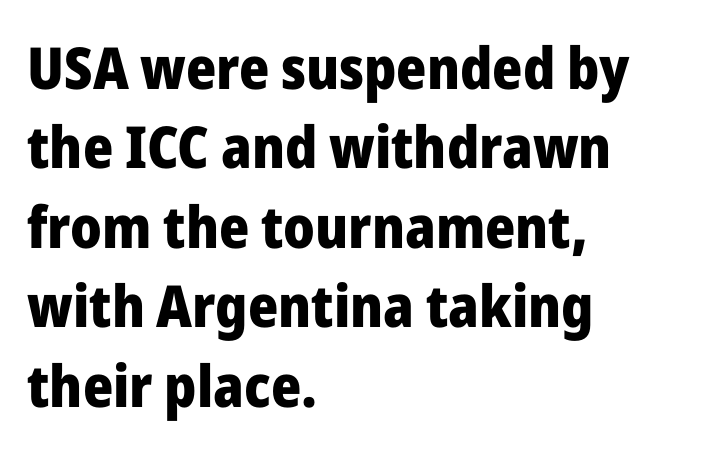
This sample keeps an unexceptional amount of space between lines. Students, note that the glyphs here touch the page at normal intervals. Style check: upright. The rendering uses natural spacing where letterforms have individual widths. As a designer I'd log this as weight 700, bold.
